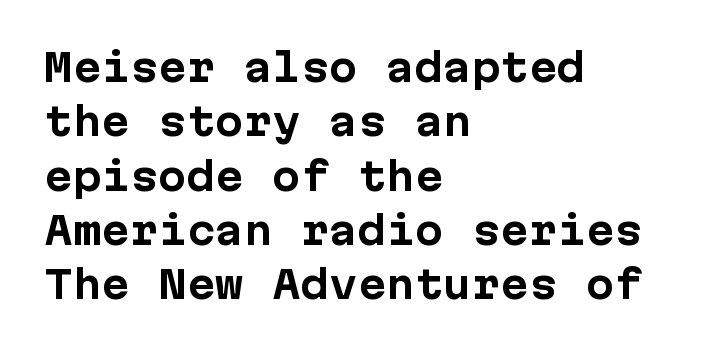
{"serif": "no", "italic": "no", "bold": "yes", "weight": "bold", "width": "normal", "stroke_contrast": "low", "x_height": "medium", "underline": "no", "align": "left", "line_spacing": "normal", "line_spacing_ratio": 1.43, "letter_spacing": "normal", "letter_spacing_em": 0.0, "glyph_px": 38}
